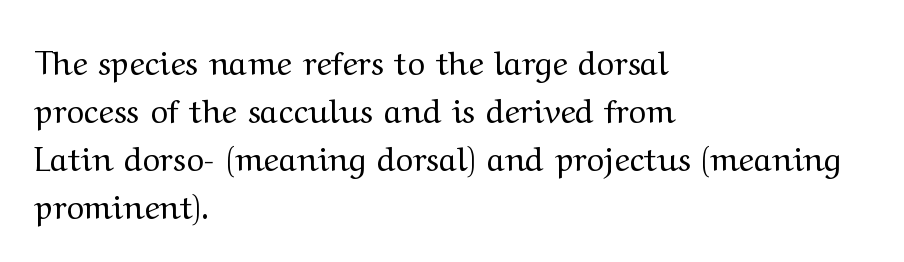
Examine the stroke ends and you'll spot serifs. Upright lettering throughout. Is there much room between lines? A standard amount, neither cramped nor airy. A classic flush-left, rag-right setting is used for this passage. Weight: regular or lighter.
